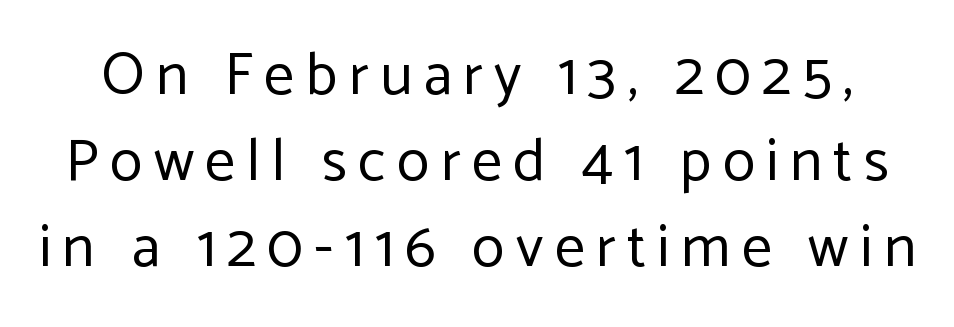
Q: Is the text bold? A: No.
Q: Is the text italic (slanted)? A: No, it is upright.
Q: Is the typeface a serif or a sans-serif typeface? A: Sans-serif.
Q: Is the text underlined? A: No.
Q: Is the spacing between lines tight, normal or loose? A: Normal.
Q: Width (condensed, normal, or wide)? A: Normal.
Q: Stroke contrast? A: Low.
Q: x-height? A: Medium.
Q: Monospaced? A: No.
